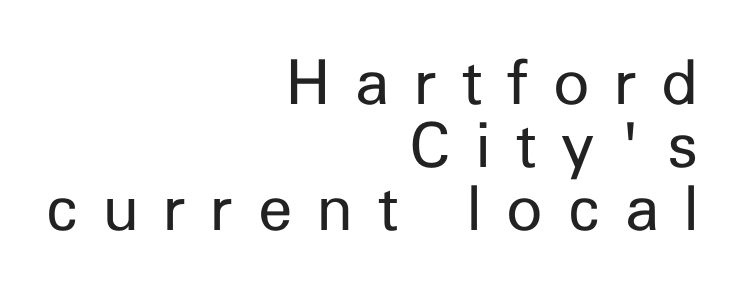
The image shows 62 px regular-weight sans-serif type, upright; set right-aligned, tight line spacing (1.02x), unusually wide letter spacing (+0.4 em), not underlined; low stroke contrast and a medium x-height.
